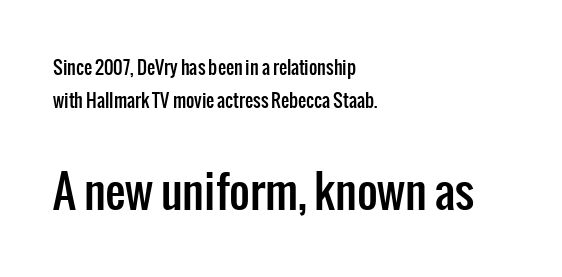
The image shows 45 px condensed sans-serif type, upright; set left-aligned, line spacing 1.86x, normal letter spacing, not underlined; the second (bottom) block is 2.5x larger; low stroke contrast and a medium x-height.
